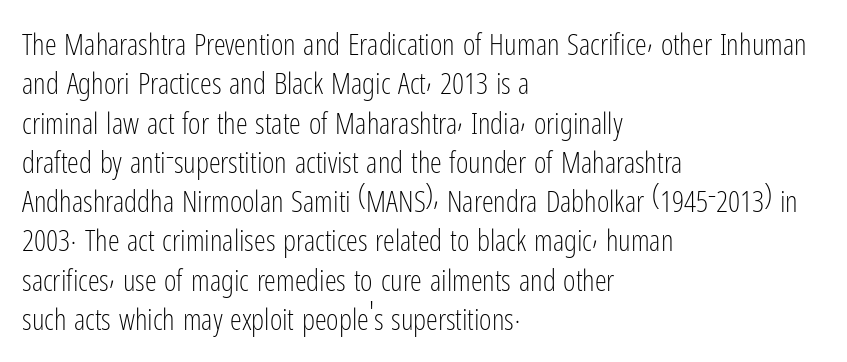
{"serif": "no", "italic": "no", "bold": "no", "weight": "light", "width": "condensed", "stroke_contrast": "low", "x_height": "medium", "monospaced": "no", "underline": "no", "align": "left", "line_spacing": "normal", "line_spacing_ratio": 1.31, "letter_spacing": "normal", "letter_spacing_em": 0.0, "glyph_px": 30}
